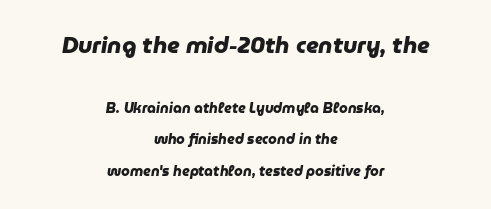
Nobody touched the tracking dial on this one. Size contrast runs from large at the top to small at the bottom. Each line is balanced around a shared central axis. Clear beneath every line of the passage. Whoever set this chose breathing room over compactness in the vertical rhythm. Set as a true bold cut, around the 700 mark.
